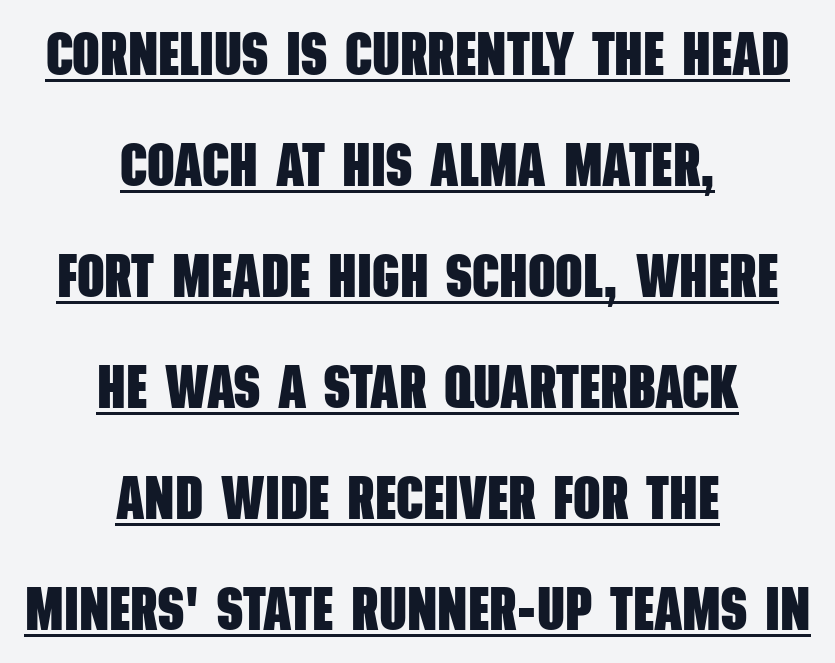
The image shows 60 px heavy, condensed sans-serif type; set centered, line spacing 1.85x, normal letter spacing, underlined; low stroke contrast and a large x-height.
